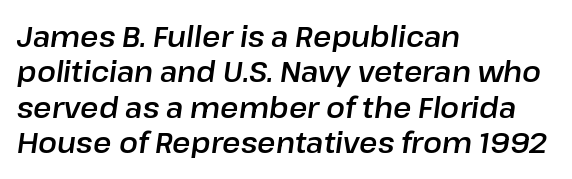
Varying glyph widths throughout — classic text-font behaviour. Line beginnings align vertically; line endings do not. Honestly, the letter spacing is just normal — you wouldn't notice it. Words float on clear page, feet unadorned. A normal amount of white space separates one row of letters from the next.
